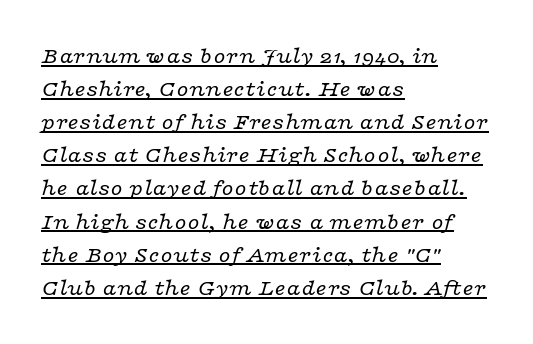
The image shows 24 px text type, italic (leaning right); set left-aligned, normal line spacing (1.38x), normal letter spacing, underlined.
